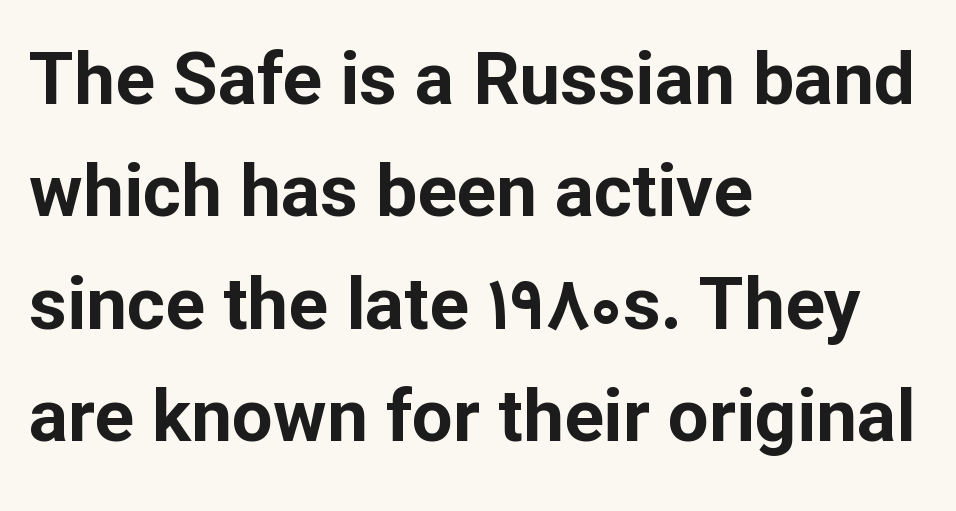
{"serif": "no", "italic": "no", "bold": "yes", "weight": "bold", "width": "normal", "stroke_contrast": "low", "x_height": "medium", "monospaced": "no", "underline": "no", "align": "left", "line_spacing": "normal", "line_spacing_ratio": 1.54, "letter_spacing": "normal", "letter_spacing_em": 0.0, "glyph_px": 73}
